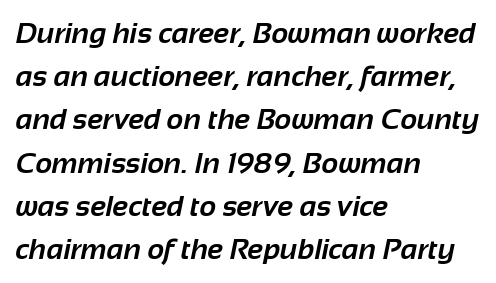
Q: Is the text bold? A: Yes.
Q: Is the typeface a serif or a sans-serif typeface? A: Sans-serif.
Q: Is the text underlined? A: No.
Q: How is the paragraph aligned? A: Left-aligned.
Q: Is the spacing between letters normal or unusually wide? A: Normal.
Q: Is the spacing between lines tight, normal or loose? A: Normal.
Q: Width (condensed, normal, or wide)? A: Normal.
Q: Stroke contrast? A: Low.
Q: x-height? A: Medium.
Q: Monospaced? A: No.
